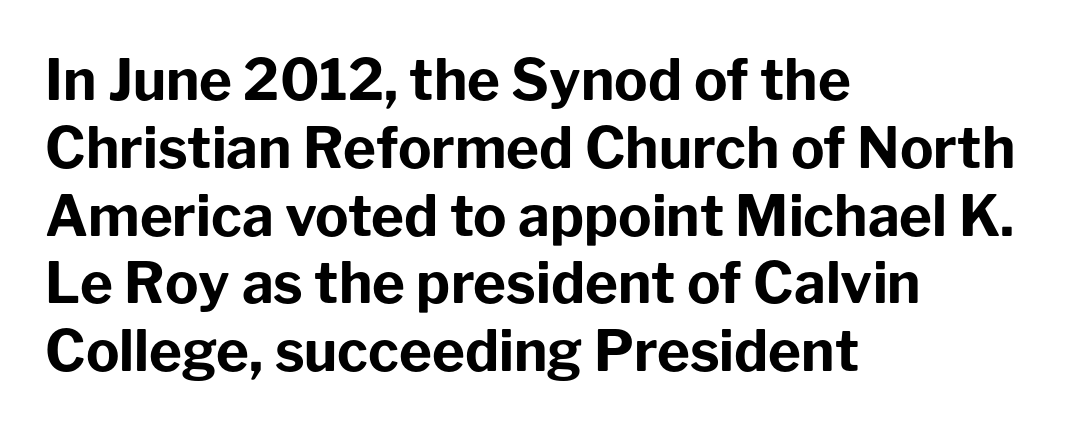
Q: Is the text bold? A: Yes.
Q: Is the text italic (slanted)? A: No, it is upright.
Q: Is the typeface a serif or a sans-serif typeface? A: Sans-serif.
Q: Is the text underlined? A: No.
Q: How is the paragraph aligned? A: Left-aligned.
Q: Is the spacing between letters normal or unusually wide? A: Normal.
Q: Width (condensed, normal, or wide)? A: Normal.
Q: Stroke contrast? A: Low.
Q: x-height? A: Medium.
Q: Monospaced? A: No.
